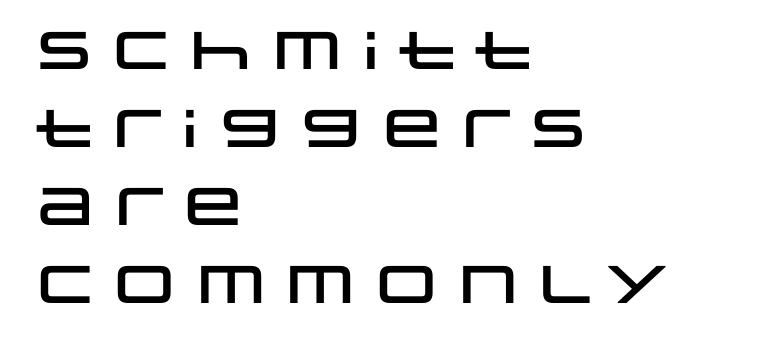
{"serif": "no", "italic": "no", "width": "wide", "stroke_contrast": "low", "x_height": "large", "monospaced": "no", "underline": "no", "align": "left", "line_spacing": "normal", "line_spacing_ratio": 1.47, "letter_spacing": "normal", "letter_spacing_em": 0.0, "glyph_px": 53}
